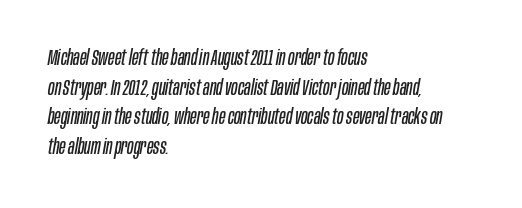
Q: Is the text bold? A: No.
Q: Is the text italic (slanted)? A: Yes, it leans right by about 10 degrees.
Q: Is the text underlined? A: No.
Q: How is the paragraph aligned? A: Left-aligned.
Q: Is the spacing between letters normal or unusually wide? A: Normal.
Q: Is the spacing between lines tight, normal or loose? A: Normal.
